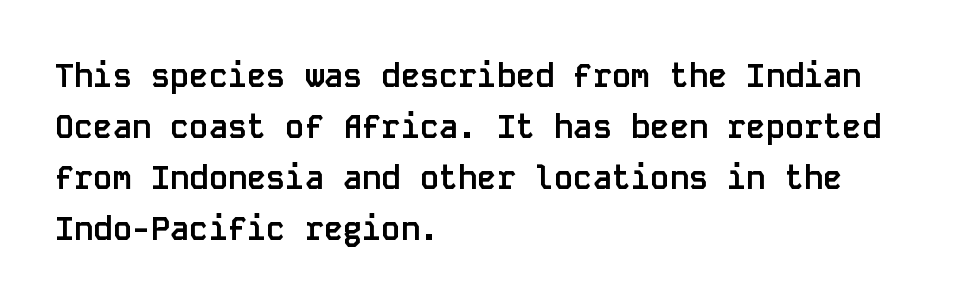
Q: Is the text bold? A: Yes.
Q: Is the text italic (slanted)? A: No, it is upright.
Q: Is the typeface a serif or a sans-serif typeface? A: Sans-serif.
Q: Is the text underlined? A: No.
Q: How is the paragraph aligned? A: Left-aligned.
Q: Is the spacing between letters normal or unusually wide? A: Normal.
Q: Is the spacing between lines tight, normal or loose? A: Normal.
Q: Width (condensed, normal, or wide)? A: Normal.
Q: Stroke contrast? A: Low.
Q: x-height? A: Large.
Q: Monospaced? A: Yes.
